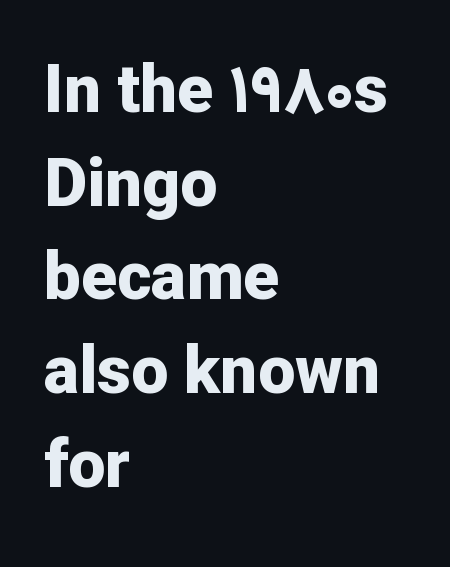
Q: Is the text bold? A: Yes.
Q: Is the text italic (slanted)? A: No, it is upright.
Q: Is the typeface a serif or a sans-serif typeface? A: Sans-serif.
Q: Is the text underlined? A: No.
Q: How is the paragraph aligned? A: Left-aligned.
Q: Is the spacing between letters normal or unusually wide? A: Normal.
Q: Is the spacing between lines tight, normal or loose? A: Normal.
Q: Width (condensed, normal, or wide)? A: Normal.
Q: Stroke contrast? A: Low.
Q: x-height? A: Medium.
Q: Monospaced? A: No.
